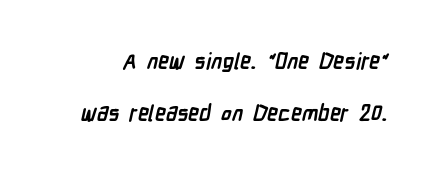
Widely set lines give the paragraph a tall, airy silhouette. Notice how thick the strokes are: this is what a full bold looks like. The letters sit at their default tracking, neither squeezed nor spread. Each row of text sits above clean, open space.
